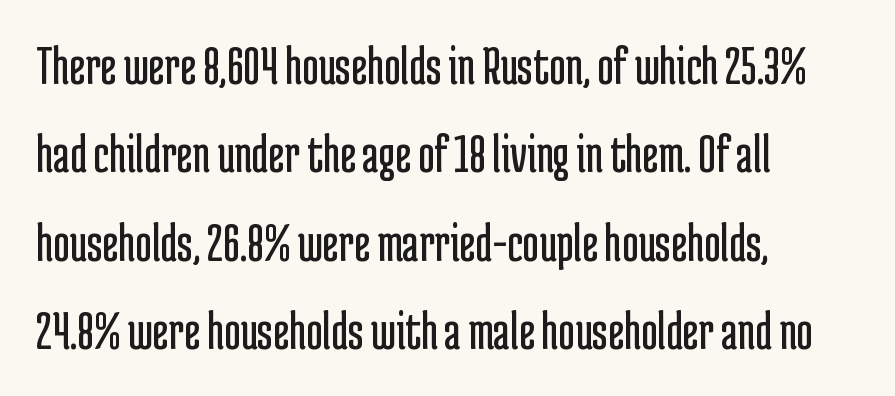
Q: Is the text bold? A: No.
Q: Is the text italic (slanted)? A: No, it is upright.
Q: Is the typeface a serif or a sans-serif typeface? A: Sans-serif.
Q: Is the text underlined? A: No.
Q: How is the paragraph aligned? A: Left-aligned.
Q: Is the spacing between letters normal or unusually wide? A: Normal.
Q: Is the spacing between lines tight, normal or loose? A: Normal.
Q: Width (condensed, normal, or wide)? A: Condensed.
Q: Stroke contrast? A: Low.
Q: x-height? A: Medium.
Q: Monospaced? A: No.
